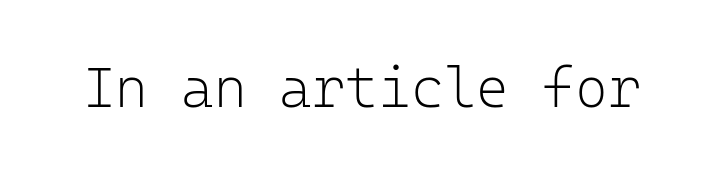
{"serif": "no", "italic": "no", "bold": "no", "weight": "light", "width": "normal", "stroke_contrast": "low", "x_height": "medium", "monospaced": "yes", "underline": "no", "letter_spacing": "normal", "letter_spacing_em": 0.0, "glyph_px": 56}
